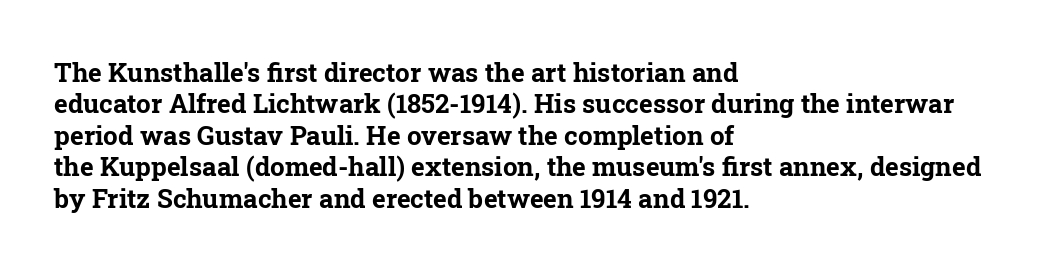
Q: Is the text bold? A: Yes.
Q: Is the text italic (slanted)? A: No, it is upright.
Q: Is the text underlined? A: No.
Q: How is the paragraph aligned? A: Left-aligned.
Q: Is the spacing between letters normal or unusually wide? A: Normal.
